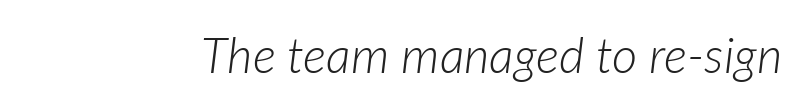
{"italic": "yes", "lean": "right", "slant_degrees": 7, "bold": "no", "weight": "light", "width": "normal", "stroke_contrast": "low", "x_height": "medium", "monospaced": "no", "underline": "no", "letter_spacing": "normal", "letter_spacing_em": 0.0, "glyph_px": 49}
